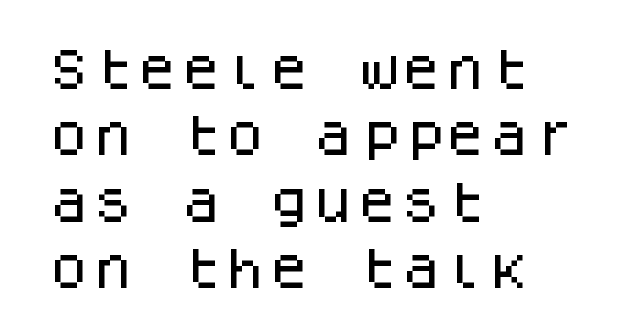
{"serif": "no", "italic": "no", "width": "normal", "stroke_contrast": "low", "x_height": "large", "monospaced": "yes", "underline": "no", "align": "left", "line_spacing": "normal", "line_spacing_ratio": 1.51, "letter_spacing": "normal", "letter_spacing_em": 0.0, "glyph_px": 44}
